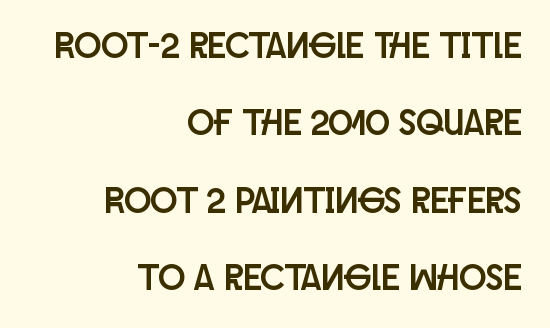
The image shows 36 px condensed sans-serif type, upright; set right-aligned, loose line spacing (2.15x), normal letter spacing, not underlined; low stroke contrast and a large x-height.
